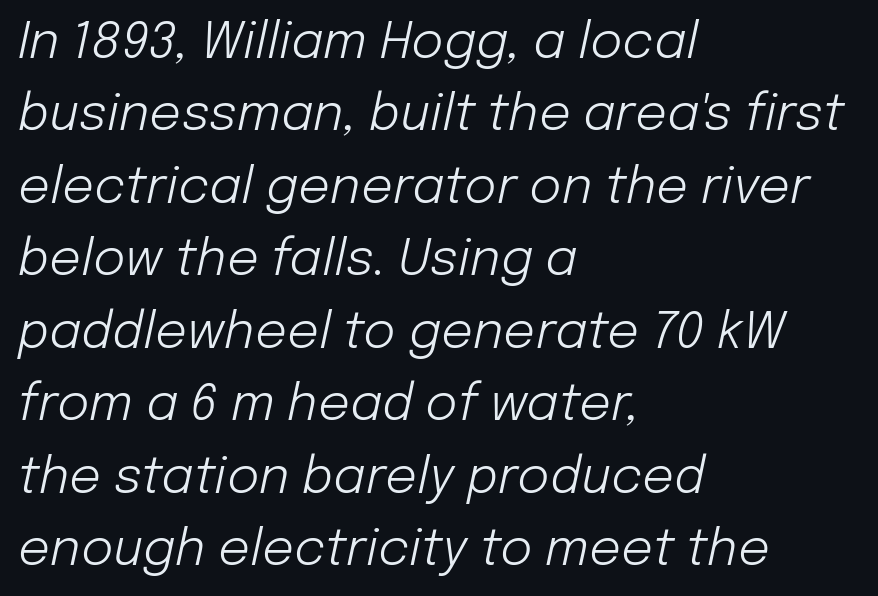
The image shows 50 px light type, italic (leaning right); set left-aligned, normal line spacing (1.45x), normal letter spacing, not underlined; low stroke contrast and a medium x-height.
